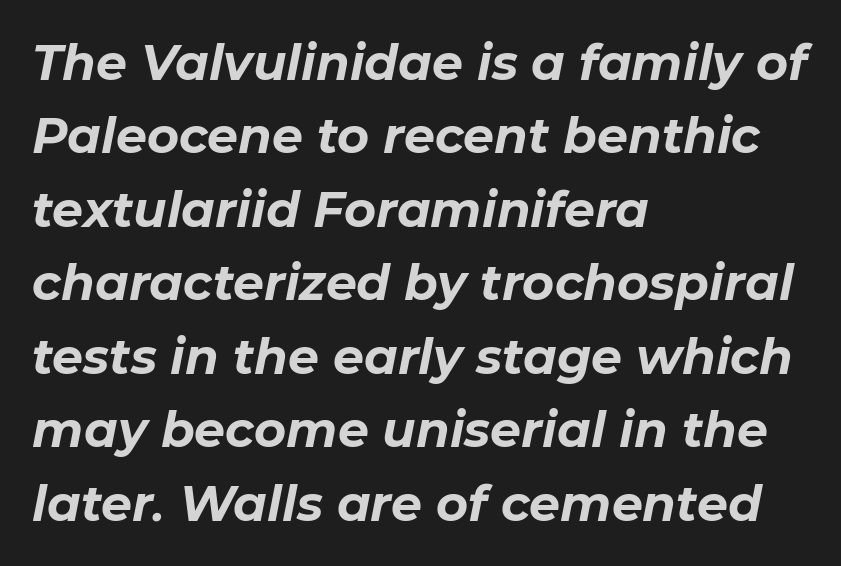
Q: Is the text bold? A: Yes.
Q: Is the text italic (slanted)? A: Yes, it leans right by about 11 degrees.
Q: Is the text underlined? A: No.
Q: How is the paragraph aligned? A: Left-aligned.
Q: Is the spacing between letters normal or unusually wide? A: Normal.
Q: Is the spacing between lines tight, normal or loose? A: Normal.
Q: Width (condensed, normal, or wide)? A: Normal.
Q: Stroke contrast? A: Low.
Q: x-height? A: Medium.
Q: Monospaced? A: No.
